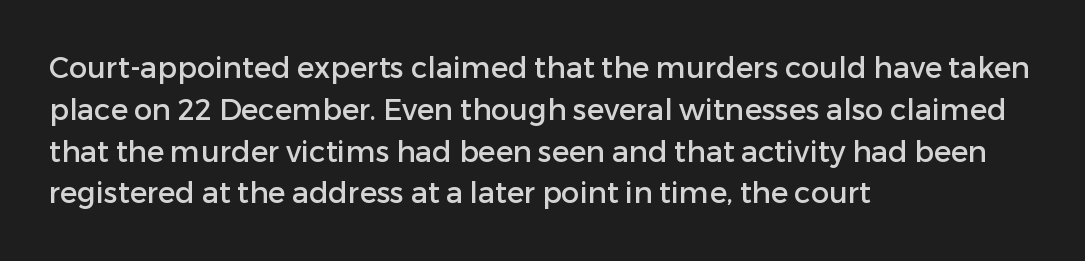
Q: Is the text italic (slanted)? A: No, it is upright.
Q: Is the typeface a serif or a sans-serif typeface? A: Sans-serif.
Q: Is the text underlined? A: No.
Q: How is the paragraph aligned? A: Left-aligned.
Q: Is the spacing between letters normal or unusually wide? A: Normal.
Q: Is the spacing between lines tight, normal or loose? A: Normal.
Q: Width (condensed, normal, or wide)? A: Normal.
Q: Stroke contrast? A: Low.
Q: x-height? A: Medium.
Q: Monospaced? A: No.
